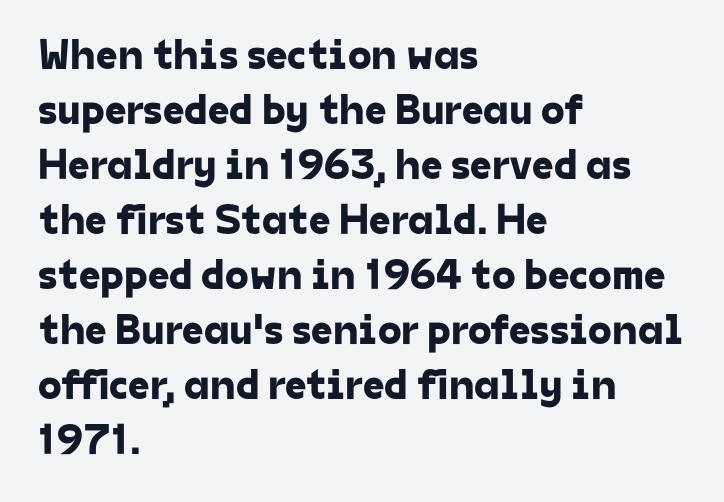
{"serif": "no", "width": "normal", "stroke_contrast": "low", "x_height": "medium", "monospaced": "no", "underline": "no", "align": "left", "line_spacing": "normal", "line_spacing_ratio": 1.28, "letter_spacing": "normal", "letter_spacing_em": 0.0, "glyph_px": 43}
